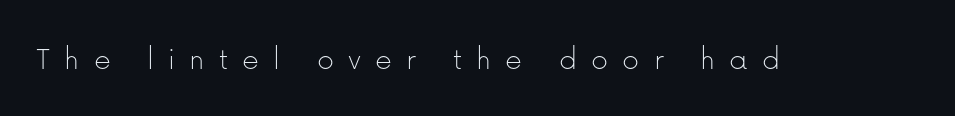
{"serif": "no", "italic": "no", "bold": "no", "weight": "thin", "width": "normal", "stroke_contrast": "low", "x_height": "medium", "monospaced": "no", "underline": "no", "letter_spacing": "wide", "letter_spacing_em": 0.43, "glyph_px": 33}
